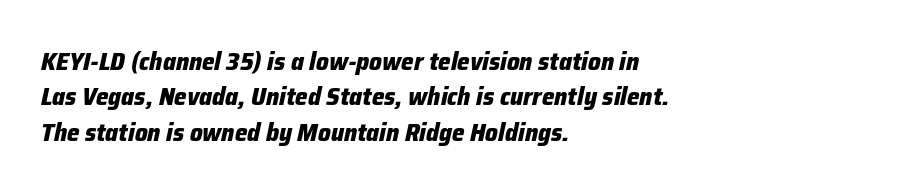
The image shows 25 px bold type, italic (leaning right); set left-aligned, normal line spacing (1.42x), normal letter spacing, not underlined.
